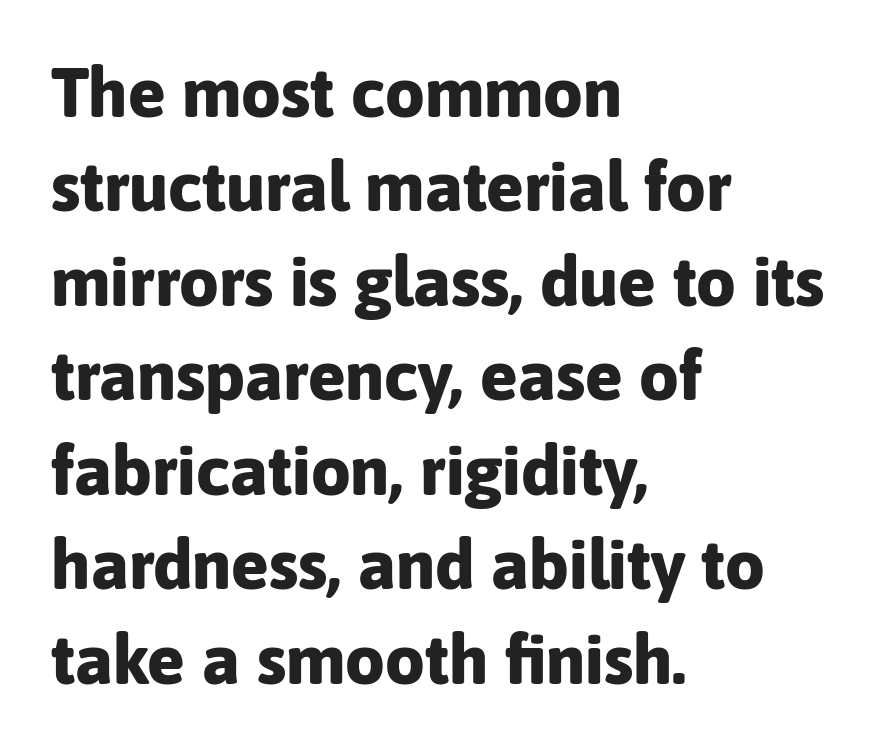
{"serif": "no", "italic": "no", "bold": "yes", "weight": "bold", "width": "normal", "stroke_contrast": "low", "x_height": "medium", "monospaced": "no", "underline": "no", "align": "left", "line_spacing": "normal", "line_spacing_ratio": 1.35, "letter_spacing": "normal", "letter_spacing_em": 0.0, "glyph_px": 70}
